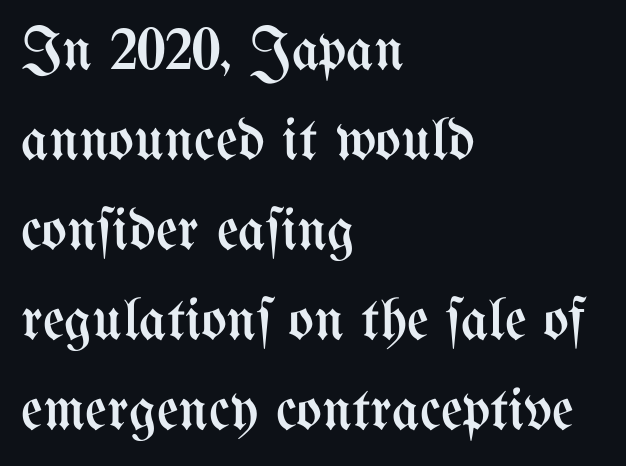
The image shows 60 px regular-weight, condensed type, upright; set left-aligned, normal line spacing (1.5x), normal letter spacing, not underlined; medium stroke contrast and a medium x-height.
